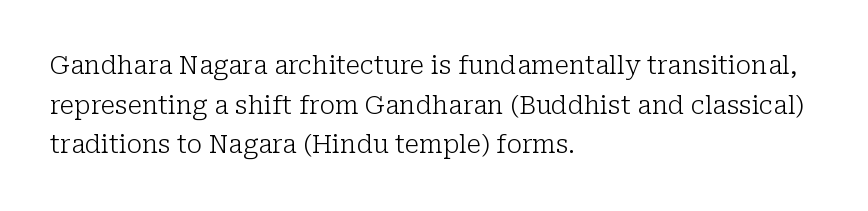
No italicization has been applied; the sample stays upright. Which margin do the lines hug? The left one — the right edge is uneven. Interline gaps are of average width in this sample. Descender tails drop into unmarked territory.
